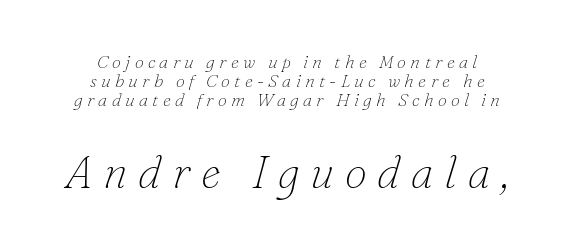
Compared with typical paragraphs, the rows here are closer together. The gap between lines stays unmarked. Typographically, this falls in the serif category. Spacing verdict: proportional, widths tailored to each character. A quiet, ordinary-to-light weight characterises the typeface. The lines in this sample share a center point and differ in where they start and stop.
